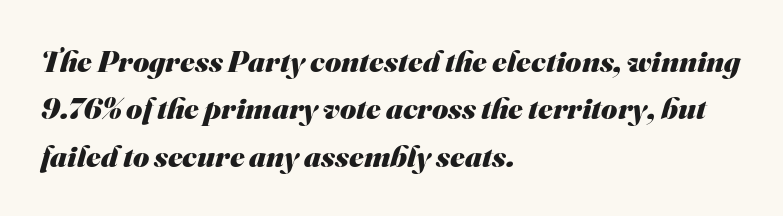
Q: Is the text bold? A: Yes.
Q: Is the typeface a serif or a sans-serif typeface? A: Sans-serif.
Q: Is the text underlined? A: No.
Q: How is the paragraph aligned? A: Left-aligned.
Q: Is the spacing between letters normal or unusually wide? A: Normal.
Q: Is the spacing between lines tight, normal or loose? A: Normal.
Q: Width (condensed, normal, or wide)? A: Normal.
Q: Stroke contrast? A: Medium.
Q: x-height? A: Small.
Q: Monospaced? A: No.
